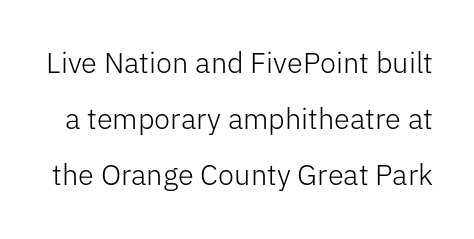
{"serif": "no", "italic": "no", "bold": "no", "weight": "light", "width": "normal", "stroke_contrast": "low", "x_height": "medium", "monospaced": "no", "underline": "no", "line_spacing": "loose", "line_spacing_ratio": 1.93, "letter_spacing": "normal", "letter_spacing_em": 0.0, "glyph_px": 29}
